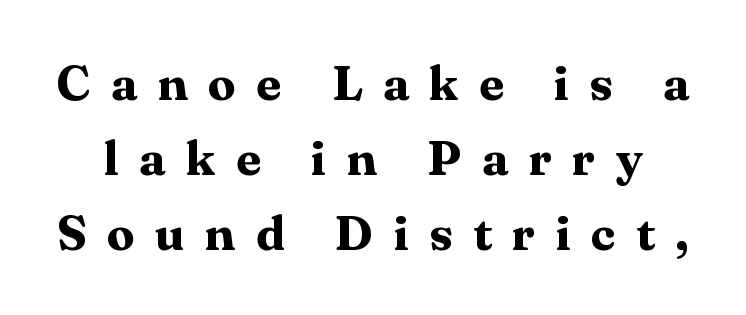
The image shows 49 px bold serif type, upright; set normal line spacing (1.53x), unusually wide letter spacing (+0.42 em), not underlined; medium stroke contrast and a medium x-height.
